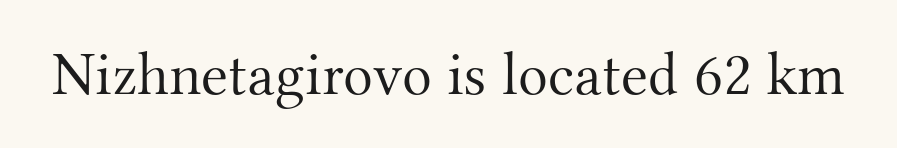
Q: Is the text bold? A: No.
Q: Is the text italic (slanted)? A: No, it is upright.
Q: Is the typeface a serif or a sans-serif typeface? A: Serif.
Q: Is the text underlined? A: No.
Q: Is the spacing between letters normal or unusually wide? A: Normal.
Q: Width (condensed, normal, or wide)? A: Normal.
Q: Stroke contrast? A: Medium.
Q: x-height? A: Small.
Q: Monospaced? A: No.
